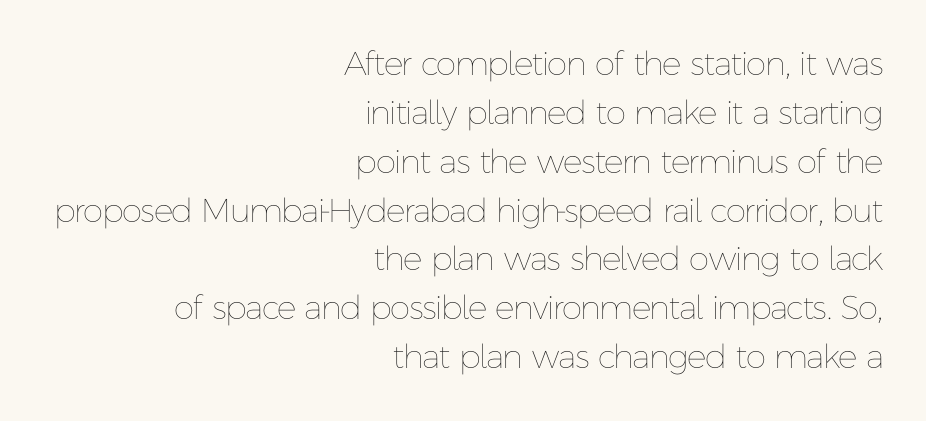
The image shows 33 px thin type, upright; set right-aligned, normal line spacing (1.48x), normal letter spacing, not underlined; low stroke contrast and a medium x-height.
